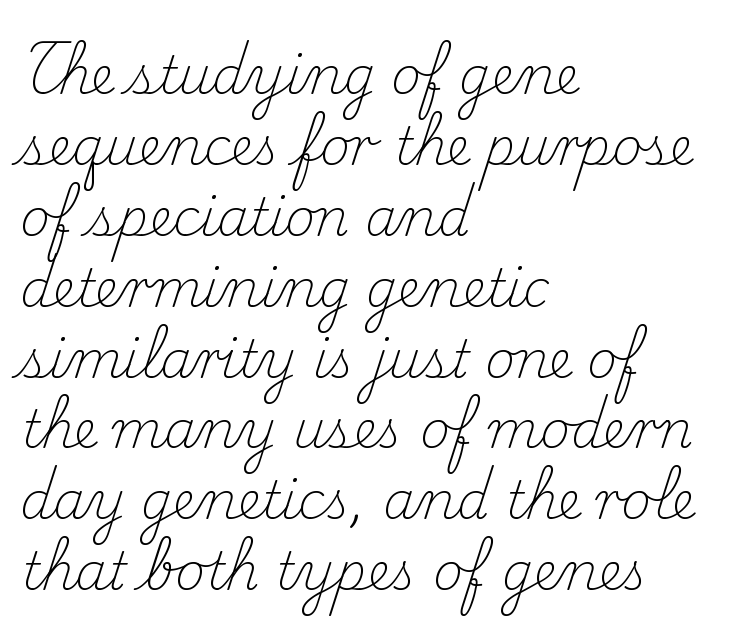
{"serif": "yes", "bold": "no", "weight": "light", "width": "normal", "stroke_contrast": "medium", "x_height": "small", "monospaced": "no", "underline": "no", "align": "left", "line_spacing": "normal", "line_spacing_ratio": 1.39, "letter_spacing": "normal", "letter_spacing_em": 0.0, "glyph_px": 51}
